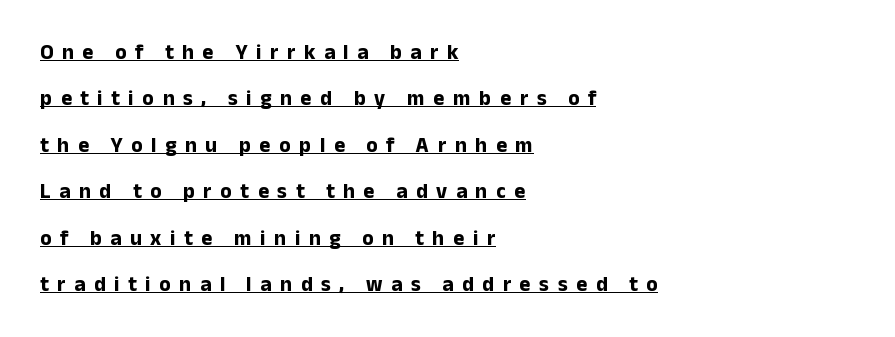
{"italic": "no", "bold": "yes", "underline": "yes", "align": "left", "line_spacing": "loose", "line_spacing_ratio": 2.21, "letter_spacing": "wide", "letter_spacing_em": 0.41, "glyph_px": 21}
